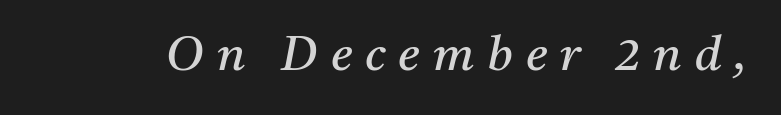
The image shows 48 px regular-weight serif type, italic (leaning right); set unusually wide letter spacing (+0.27 em), not underlined; medium stroke contrast and a medium x-height.
